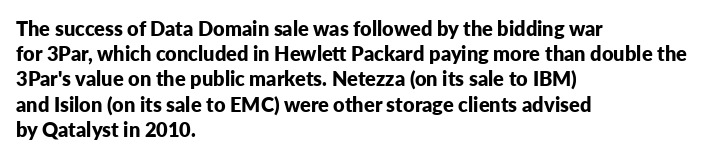
The space directly below the letters is spotless. This rendering uses left alignment, leaving the right contour irregular. The typography opts for an upright posture over an oblique one. Each word holds together tightly as a unit, with standard inter-letter gaps. Pretty heavy lettering here — definitely bold.
